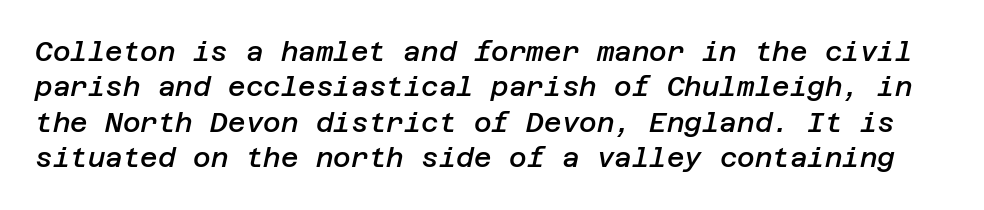
The axis of the letterforms is tilted away from vertical. Stroke thickness is moderately raised; the sample reads as semibold. Is there much room between lines? A standard amount, neither cramped nor airy. No extra tracking has been applied to these lines. The area under the type is left untouched.
